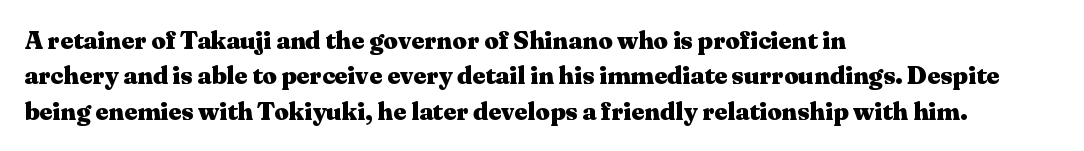
The strokes are fattened all the way to bold. Does the copy run flush right? No — it runs flush left. The face used here is rendered with its standard letterfit. Does the leading feel generous? No, just average. The typography opts for an upright posture over an oblique one.
